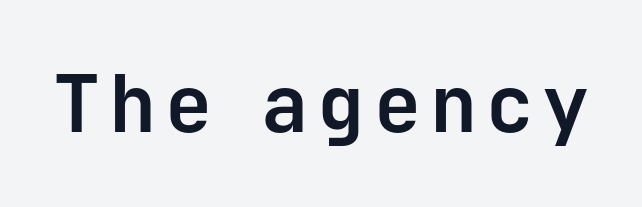
Q: Is the text bold? A: Yes.
Q: Is the text italic (slanted)? A: No, it is upright.
Q: Is the typeface a serif or a sans-serif typeface? A: Sans-serif.
Q: Is the text underlined? A: No.
Q: Width (condensed, normal, or wide)? A: Normal.
Q: Stroke contrast? A: Low.
Q: x-height? A: Medium.
Q: Monospaced? A: Yes.
